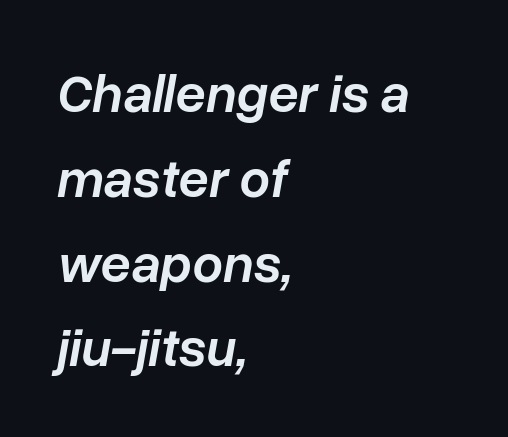
Q: Is the text bold? A: Semi-bold.
Q: Is the text italic (slanted)? A: Yes, it leans right by about 10 degrees.
Q: Is the text underlined? A: No.
Q: How is the paragraph aligned? A: Left-aligned.
Q: Is the spacing between letters normal or unusually wide? A: Normal.
Q: Is the spacing between lines tight, normal or loose? A: Normal.
Q: Width (condensed, normal, or wide)? A: Normal.
Q: Stroke contrast? A: Low.
Q: x-height? A: Medium.
Q: Monospaced? A: No.
